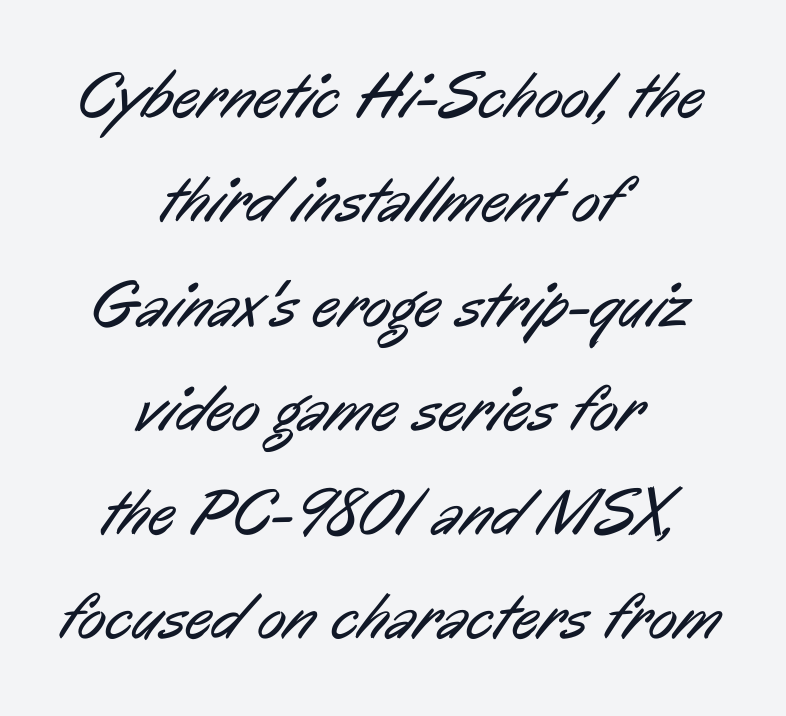
{"serif": "no", "bold": "no", "weight": "regular", "width": "condensed", "stroke_contrast": "low", "x_height": "medium", "monospaced": "no", "underline": "no", "align": "center", "line_spacing": "normal", "line_spacing_ratio": 1.58, "letter_spacing": "normal", "letter_spacing_em": 0.0, "glyph_px": 66}
